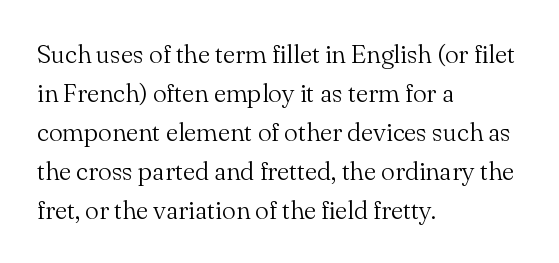
Each new line begins a customary step beneath the previous one. Students, note that the glyphs here touch the page at normal intervals. Letters rest on an invisible, unmarked baseline. Posture: upright roman.
